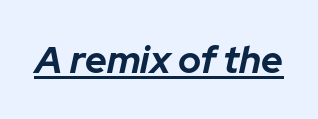
The face used here is proportionally spaced, like ordinary book or web type. Compared with an ordinary text face, these strokes are far heavier — a full bold. This rendering features underlined lettering. Honestly, the letter spacing is just normal — you wouldn't notice it.
